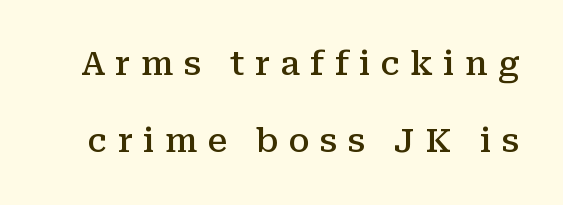
{"serif": "yes", "italic": "no", "bold": "semi", "weight": "semibold", "width": "normal", "stroke_contrast": "medium", "x_height": "medium", "monospaced": "no", "underline": "no", "line_spacing": "loose", "line_spacing_ratio": 2.33, "letter_spacing": "wide", "letter_spacing_em": 0.31, "glyph_px": 33}
